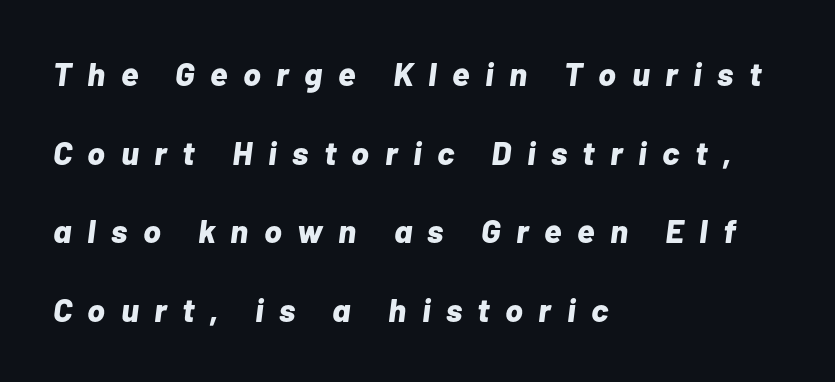
Honestly, the letter spacing is so wide it's the main thing you notice. Short and long lines alike share a common starting point at left. A typesetter would call this leading open, well beyond the default. Designer's note — italics engaged.
